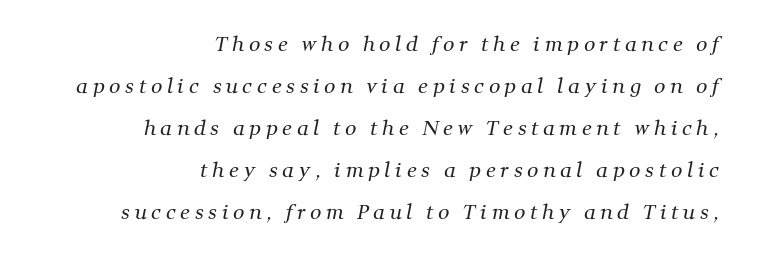
{"bold": "no", "underline": "no", "align": "right", "line_spacing": "loose", "line_spacing_ratio": 2.1, "letter_spacing": "wide", "letter_spacing_em": 0.23, "glyph_px": 20}
